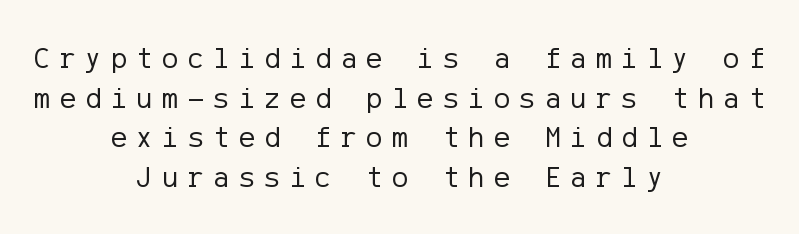
{"serif": "no", "italic": "no", "bold": "no", "weight": "regular", "width": "normal", "stroke_contrast": "low", "x_height": "medium", "underline": "no", "align": "center", "line_spacing": "normal", "line_spacing_ratio": 1.32, "letter_spacing": "wide", "letter_spacing_em": 0.32, "glyph_px": 30}
